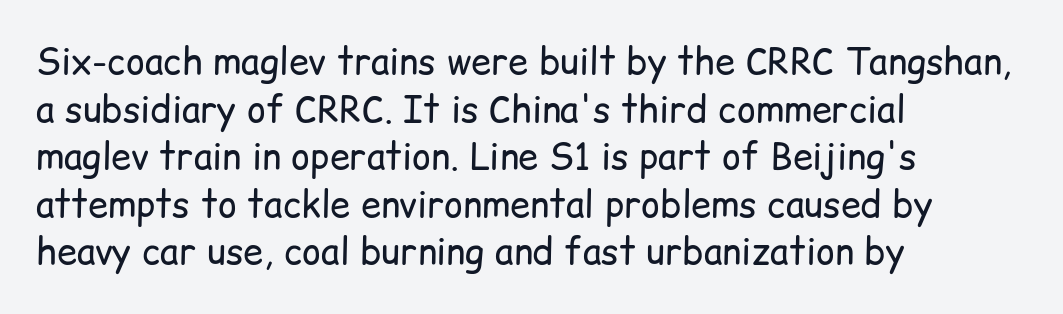
The image shows 36 px regular-weight sans-serif type, upright; set left-aligned, normal line spacing (1.32x), normal letter spacing, not underlined; low stroke contrast and a medium x-height.
